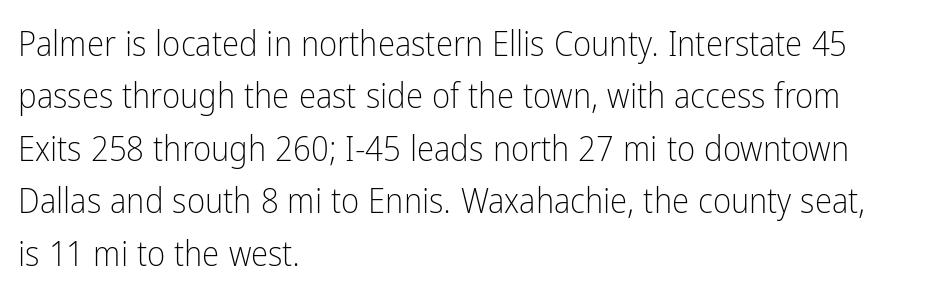
{"serif": "no", "italic": "no", "bold": "no", "weight": "light", "width": "condensed", "stroke_contrast": "low", "x_height": "medium", "monospaced": "no", "underline": "no", "align": "left", "line_spacing": "normal", "line_spacing_ratio": 1.5, "letter_spacing": "normal", "letter_spacing_em": 0.0, "glyph_px": 35}
